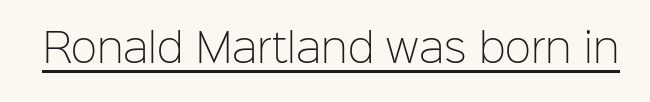
The image shows 39 px light sans-serif type, upright; set normal letter spacing, underlined; low stroke contrast and a medium x-height.
